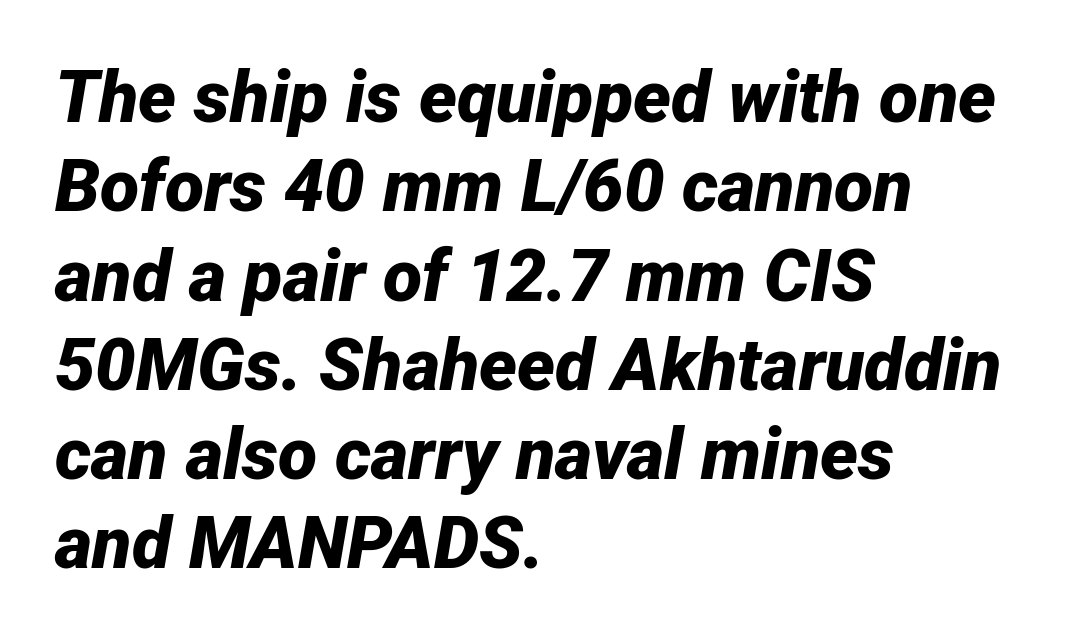
{"italic": "yes", "lean": "right", "slant_degrees": 12, "bold": "yes", "weight": "bold", "width": "normal", "stroke_contrast": "low", "x_height": "medium", "monospaced": "no", "underline": "no", "align": "left", "line_spacing_ratio": 1.24, "letter_spacing": "normal", "letter_spacing_em": 0.0, "glyph_px": 72}
